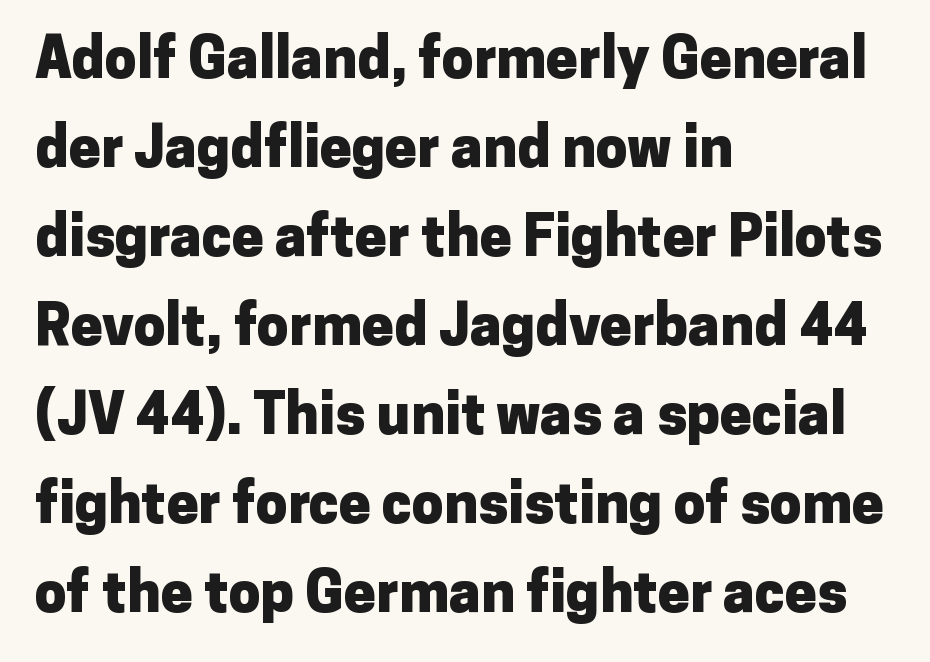
Q: Is the text bold? A: Yes.
Q: Is the text italic (slanted)? A: No, it is upright.
Q: Is the typeface a serif or a sans-serif typeface? A: Sans-serif.
Q: Is the text underlined? A: No.
Q: How is the paragraph aligned? A: Left-aligned.
Q: Is the spacing between letters normal or unusually wide? A: Normal.
Q: Is the spacing between lines tight, normal or loose? A: Normal.
Q: Width (condensed, normal, or wide)? A: Normal.
Q: Stroke contrast? A: Low.
Q: x-height? A: Medium.
Q: Monospaced? A: No.
